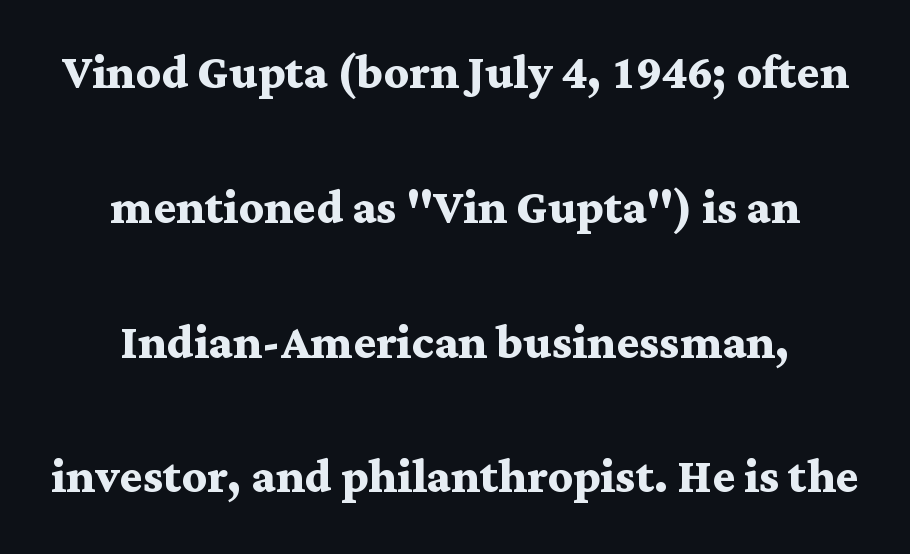
In terms of leading, this rendering errs on the spacious side. This sample uses plain, unmodified letter spacing. Underline: absent. Visually the block forms a symmetrical silhouette, jagged on both flanks. The rendering uses a bold face; every stroke is thick and dark. A typesetter would call this proportional, since set widths differ per character.
